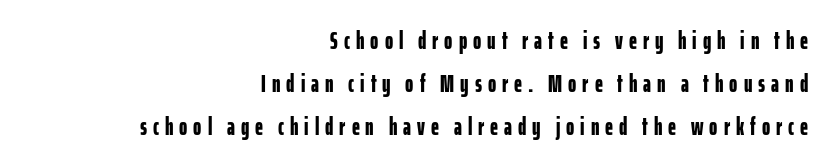
The image shows 25 px bold type, upright; set right-aligned, line spacing 1.73x, unusually wide letter spacing (+0.24 em), not underlined.
